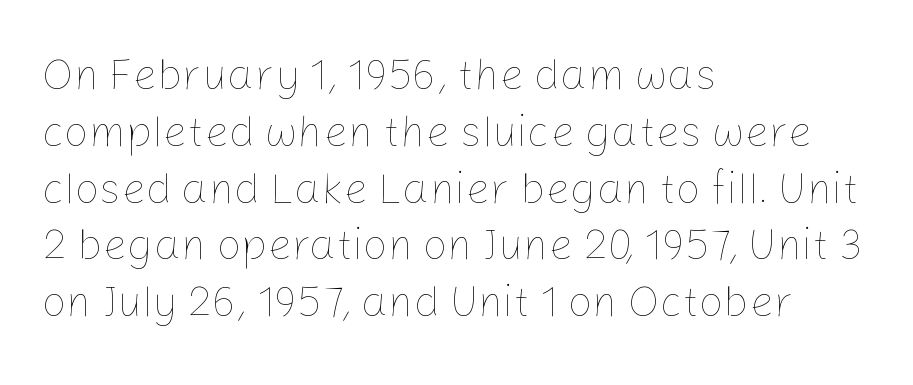
{"italic": "no", "bold": "no", "weight": "thin", "width": "normal", "stroke_contrast": "low", "x_height": "medium", "monospaced": "no", "underline": "no", "align": "left", "line_spacing": "normal", "line_spacing_ratio": 1.32, "letter_spacing": "normal", "letter_spacing_em": 0.0, "glyph_px": 43}
